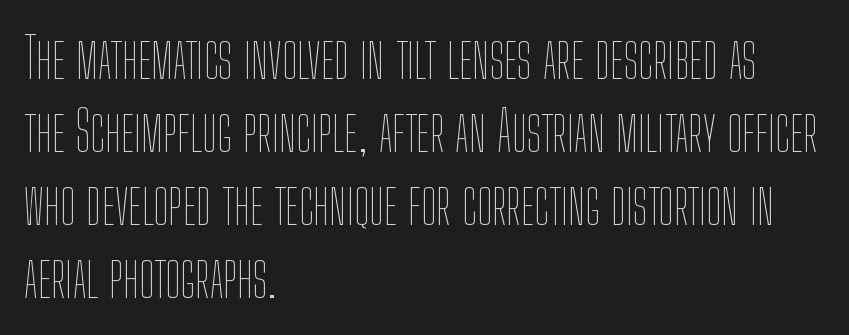
The image shows 55 px thin, condensed type, upright; set left-aligned, normal line spacing (1.33x), normal letter spacing, not underlined; low stroke contrast and a medium x-height.
